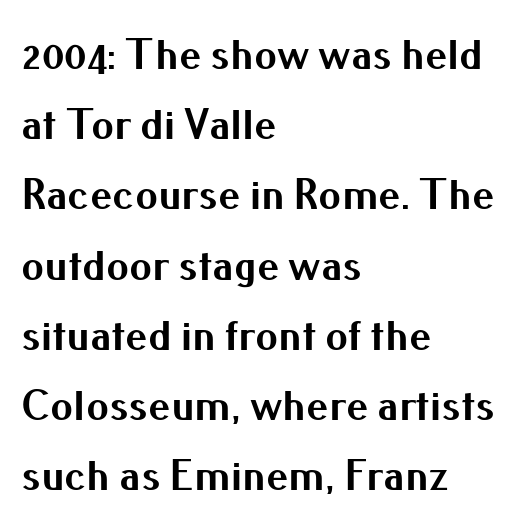
{"serif": "no", "italic": "no", "bold": "yes", "weight": "bold", "width": "normal", "stroke_contrast": "medium", "x_height": "small", "monospaced": "no", "underline": "no", "align": "left", "line_spacing": "normal", "line_spacing_ratio": 1.56, "letter_spacing": "normal", "letter_spacing_em": 0.0, "glyph_px": 45}
